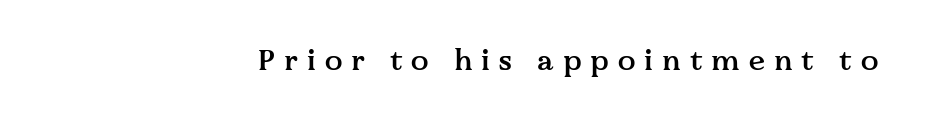
Q: Is the text bold? A: Semi-bold.
Q: Is the text italic (slanted)? A: No, it is upright.
Q: Is the typeface a serif or a sans-serif typeface? A: Serif.
Q: Is the text underlined? A: No.
Q: How is the paragraph aligned? A: Right-aligned.
Q: Is the spacing between letters normal or unusually wide? A: Unusually wide.
Q: Width (condensed, normal, or wide)? A: Normal.
Q: Stroke contrast? A: Medium.
Q: x-height? A: Medium.
Q: Monospaced? A: No.
